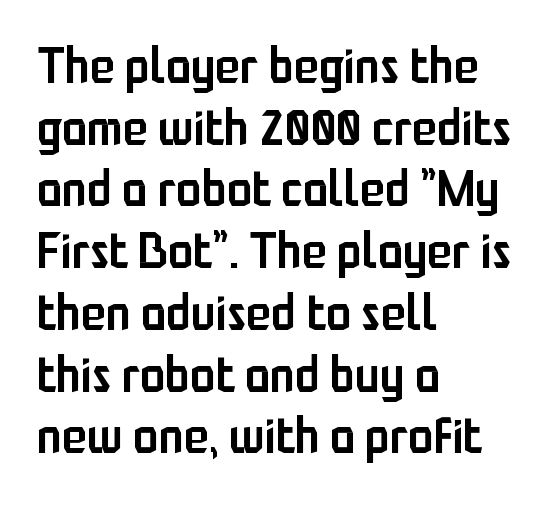
The image shows 51 px semibold, condensed sans-serif type, upright; set left-aligned, line spacing 1.21x, normal letter spacing, not underlined; low stroke contrast and a medium x-height.
